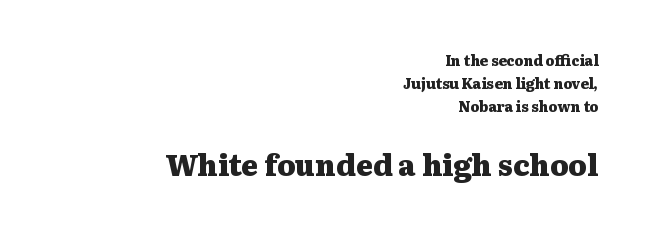
The image shows 29 px heavy, wide serif type, upright; set right-aligned, normal line spacing (1.63x), normal letter spacing, not underlined; the second (bottom) block is 2.07x larger; medium stroke contrast and a medium x-height.
